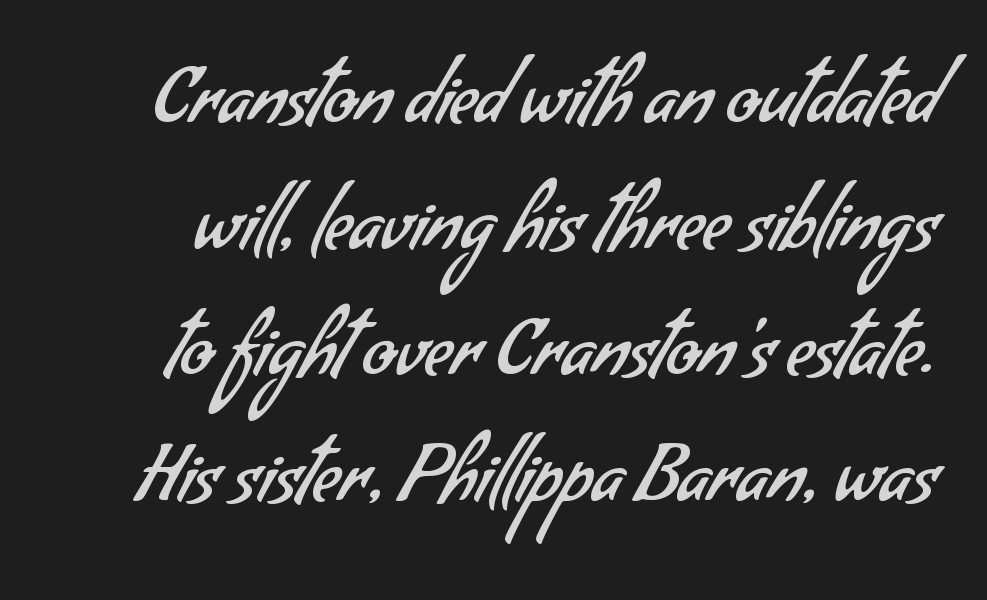
{"serif": "no", "bold": "no", "weight": "regular", "width": "normal", "stroke_contrast": "low", "x_height": "small", "monospaced": "no", "underline": "no", "line_spacing": "normal", "line_spacing_ratio": 1.66, "letter_spacing": "normal", "letter_spacing_em": 0.0, "glyph_px": 76}
